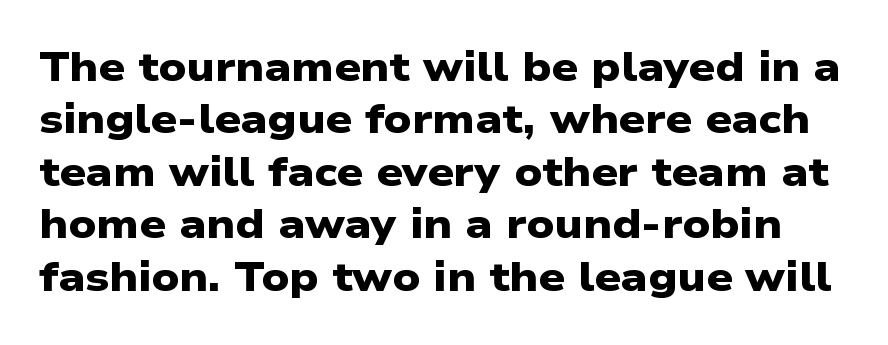
Q: Is the text bold? A: Yes.
Q: Is the typeface a serif or a sans-serif typeface? A: Sans-serif.
Q: Is the text underlined? A: No.
Q: Is the spacing between letters normal or unusually wide? A: Normal.
Q: Is the spacing between lines tight, normal or loose? A: Normal.
Q: Width (condensed, normal, or wide)? A: Wide.
Q: Stroke contrast? A: Low.
Q: x-height? A: Medium.
Q: Monospaced? A: No.
